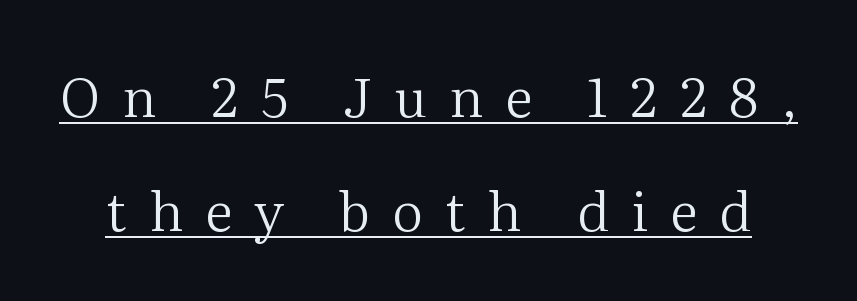
Q: Is the text bold? A: No.
Q: Is the text italic (slanted)? A: No, it is upright.
Q: Is the typeface a serif or a sans-serif typeface? A: Serif.
Q: Is the text underlined? A: Yes.
Q: Is the spacing between letters normal or unusually wide? A: Unusually wide.
Q: Is the spacing between lines tight, normal or loose? A: Loose.
Q: Width (condensed, normal, or wide)? A: Normal.
Q: Stroke contrast? A: Medium.
Q: x-height? A: Medium.
Q: Monospaced? A: No.
